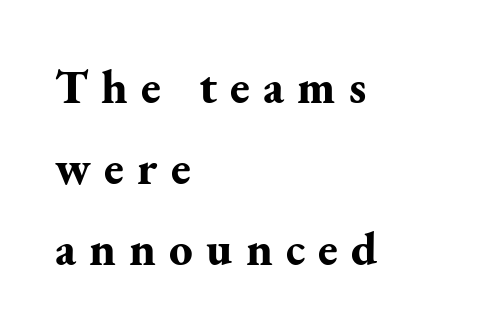
Caption: expanded tracking, letters set apart. Teacher's note: observe the even left margin — that is flush-left alignment. Spacing verdict: proportional, widths tailored to each character. Students, this is bold: see how much ink each stroke carries.
